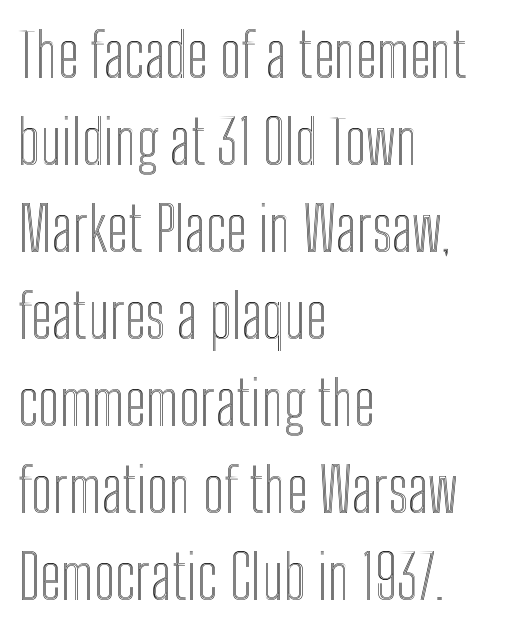
Character widths vary here, with narrow letters taking less room than wide ones. Lines of text with bare space underneath. The leading is moderate, giving the passage an even texture. The ragged edge is on the right, which tells us the setting is flush left. Spacing between characters is what you'd get straight out of the box.
